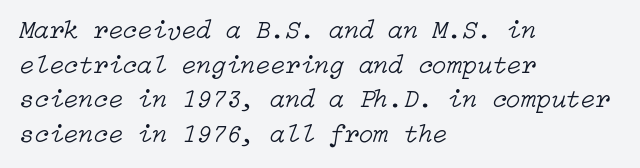
The image shows 27 px text type, italic (leaning right); set left-aligned, normal line spacing (1.28x), normal letter spacing, not underlined.
